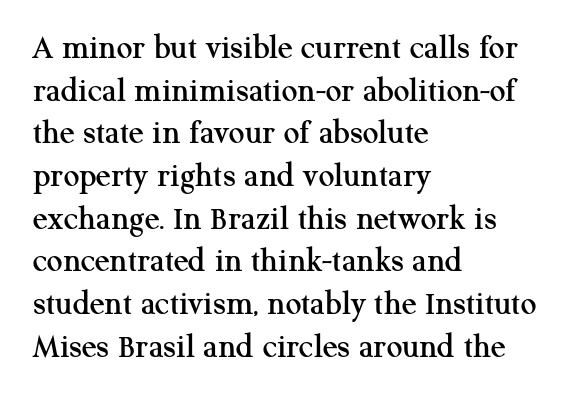
The image shows 35 px serif type, upright; set left-aligned, line spacing 1.22x, normal letter spacing, not underlined; medium stroke contrast and a medium x-height.
